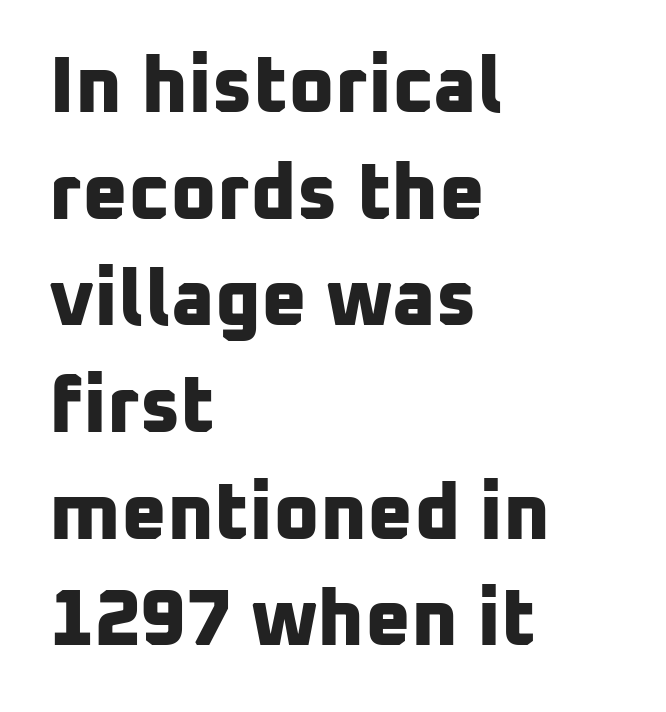
The image shows 79 px bold sans-serif type; set left-aligned, normal line spacing (1.35x), normal letter spacing, not underlined; low stroke contrast and a medium x-height.
